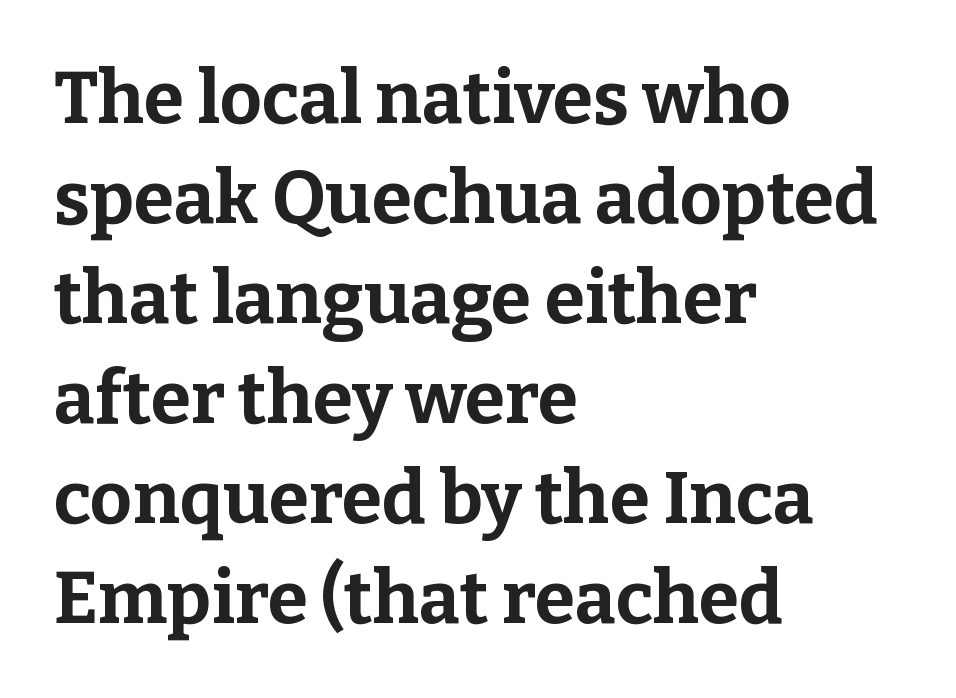
{"serif": "yes", "italic": "no", "bold": "yes", "weight": "bold", "width": "normal", "stroke_contrast": "low", "x_height": "medium", "monospaced": "no", "underline": "no", "align": "left", "line_spacing": "normal", "line_spacing_ratio": 1.37, "letter_spacing": "normal", "letter_spacing_em": 0.0, "glyph_px": 73}
